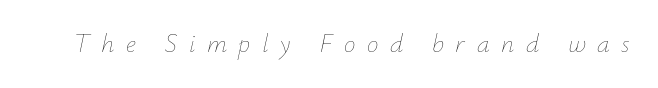
Q: Is the text bold? A: No.
Q: Is the text italic (slanted)? A: Yes, it leans right by about 12 degrees.
Q: Is the text underlined? A: No.
Q: Is the spacing between letters normal or unusually wide? A: Unusually wide.
